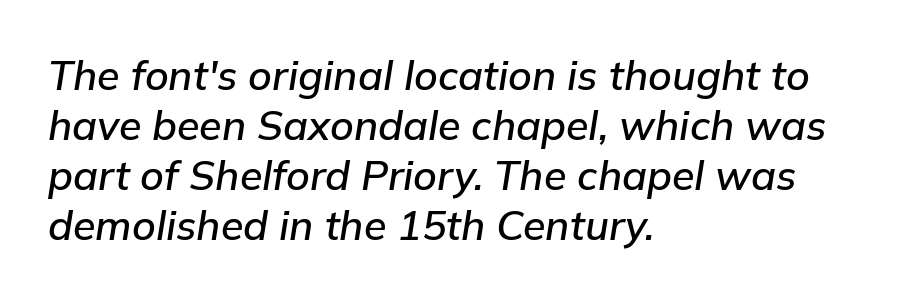
Q: Is the text italic (slanted)? A: Yes, it leans right by about 9 degrees.
Q: Is the text underlined? A: No.
Q: How is the paragraph aligned? A: Left-aligned.
Q: Is the spacing between letters normal or unusually wide? A: Normal.
Q: Width (condensed, normal, or wide)? A: Normal.
Q: Stroke contrast? A: Low.
Q: x-height? A: Medium.
Q: Monospaced? A: No.
